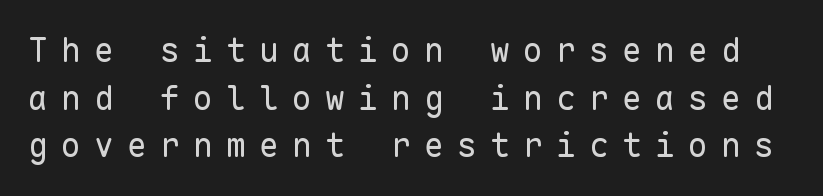
{"serif": "no", "italic": "no", "bold": "no", "weight": "regular", "width": "normal", "stroke_contrast": "low", "x_height": "medium", "monospaced": "yes", "underline": "no", "line_spacing": "normal", "line_spacing_ratio": 1.44, "letter_spacing": "wide", "letter_spacing_em": 0.4, "glyph_px": 33}
